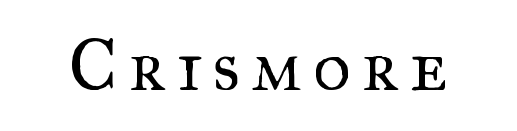
{"serif": "yes", "italic": "no", "bold": "no", "weight": "regular", "width": "normal", "stroke_contrast": "medium", "x_height": "small", "monospaced": "no", "underline": "no", "glyph_px": 72}
